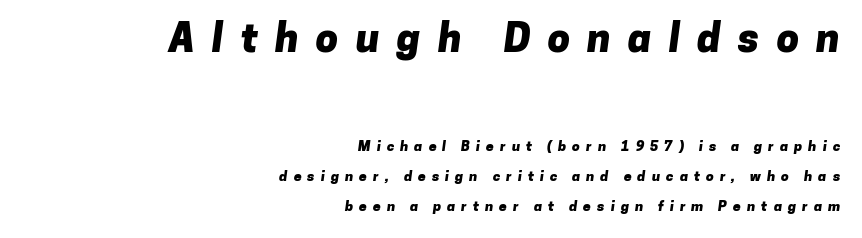
The image shows 40 px heavy sans-serif type; set right-aligned, loose line spacing (2.15x), unusually wide letter spacing (+0.43 em), not underlined; the first (top) block is 2.86x larger; low stroke contrast and a medium x-height.
